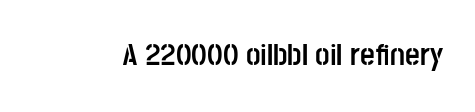
Q: Is the text bold? A: Yes.
Q: Is the text italic (slanted)? A: No, it is upright.
Q: Is the typeface a serif or a sans-serif typeface? A: Sans-serif.
Q: Is the text underlined? A: No.
Q: Is the spacing between letters normal or unusually wide? A: Normal.
Q: Width (condensed, normal, or wide)? A: Condensed.
Q: Stroke contrast? A: Low.
Q: x-height? A: Large.
Q: Monospaced? A: No.
